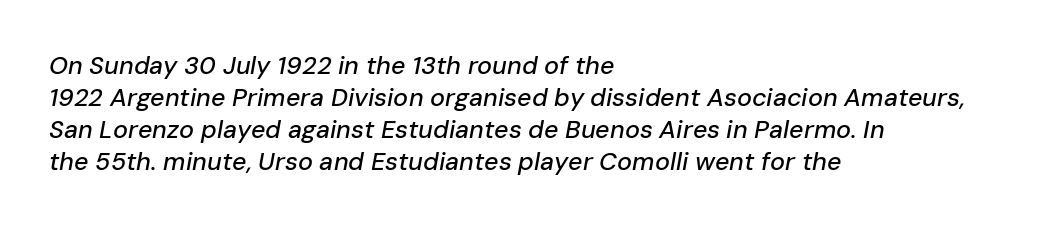
The image shows 25 px text type, italic (leaning right); set left-aligned, normal line spacing (1.28x), normal letter spacing, not underlined.
